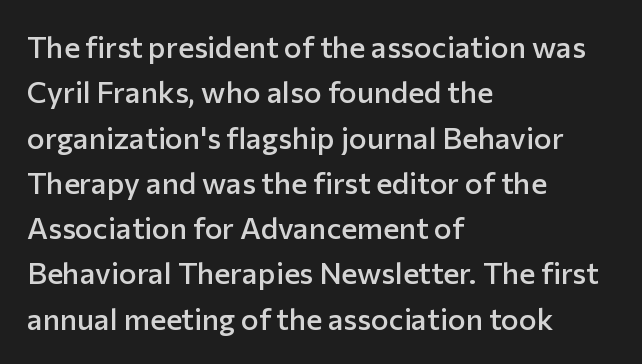
The passage is arranged the way most books set body copy — flush left. Check under the words: just untouched page. The letters stand upright; this is a roman face. How are the letters spaced? Ordinarily, with no added tracking.
